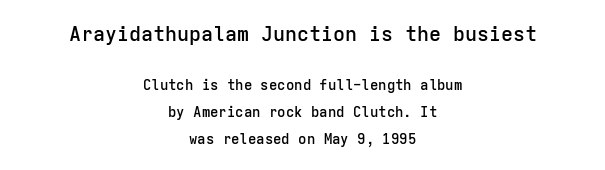
{"italic": "no", "bold": "semi", "underline": "no", "align": "center", "line_spacing": "loose", "line_spacing_ratio": 1.94, "letter_spacing": "normal", "letter_spacing_em": 0.0, "larger_block": "first", "size_ratio": 1.43, "glyph_px": 20}
